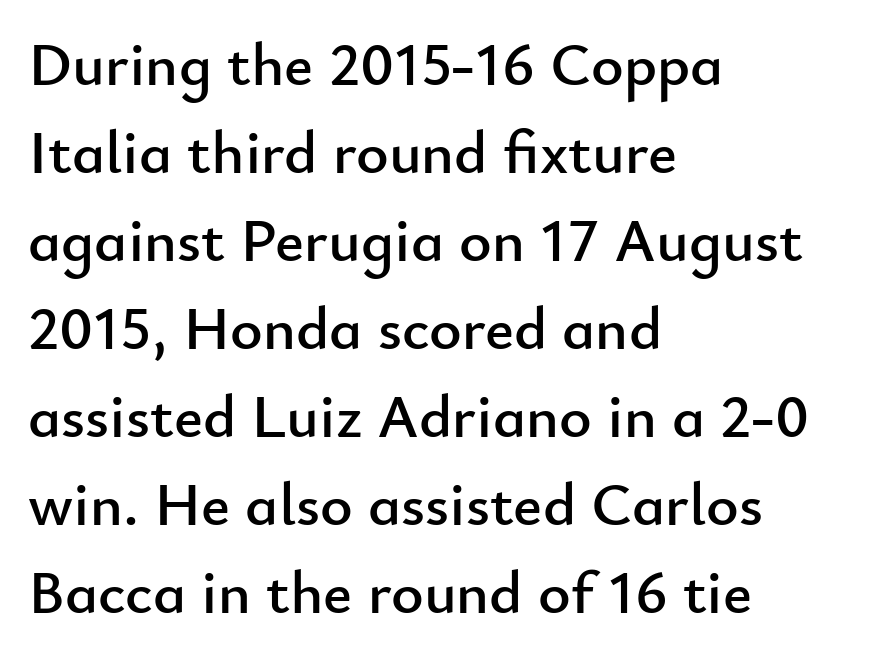
The image shows 62 px sans-serif type, upright; set left-aligned, normal line spacing (1.42x), normal letter spacing, not underlined; low stroke contrast and a small x-height.
